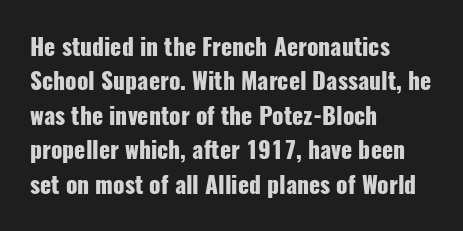
{"italic": "no", "bold": "yes", "underline": "no", "align": "left", "line_spacing": "normal", "line_spacing_ratio": 1.5, "letter_spacing": "normal", "letter_spacing_em": 0.0, "glyph_px": 23}
